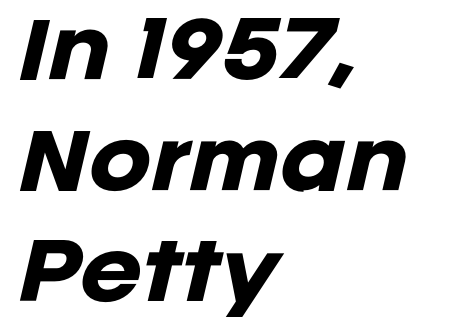
{"italic": "yes", "lean": "right", "slant_degrees": 12, "bold": "yes", "weight": "heavy", "width": "normal", "stroke_contrast": "low", "x_height": "large", "monospaced": "no", "underline": "no", "align": "left", "line_spacing": "normal", "line_spacing_ratio": 1.48, "letter_spacing": "normal", "letter_spacing_em": 0.0, "glyph_px": 75}
